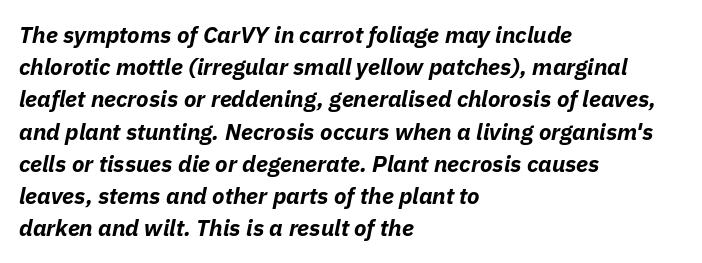
{"italic": "yes", "lean": "right", "slant_degrees": 11, "bold": "yes", "underline": "no", "align": "left", "line_spacing": "normal", "line_spacing_ratio": 1.4, "letter_spacing": "normal", "letter_spacing_em": 0.0, "glyph_px": 23}
